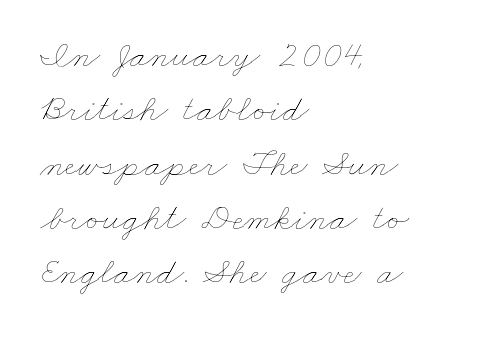
The image shows 38 px thin, wide type; set left-aligned, normal line spacing (1.43x), normal letter spacing, not underlined; low stroke contrast and a small x-height.
